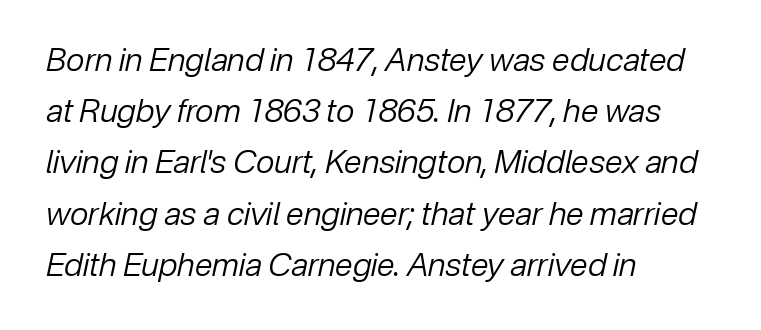
{"italic": "yes", "lean": "right", "slant_degrees": 12, "bold": "no", "weight": "regular", "width": "normal", "stroke_contrast": "low", "x_height": "medium", "monospaced": "no", "underline": "no", "align": "left", "line_spacing": "normal", "line_spacing_ratio": 1.6, "letter_spacing": "normal", "letter_spacing_em": 0.0, "glyph_px": 32}
